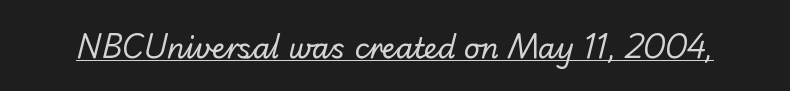
These lines keep a tight, regular rhythm from letter to letter. Underline: present. A light-to-regular cut is what we see here. Note the varied advance widths — an 'i' is clearly narrower than an 'm'.
